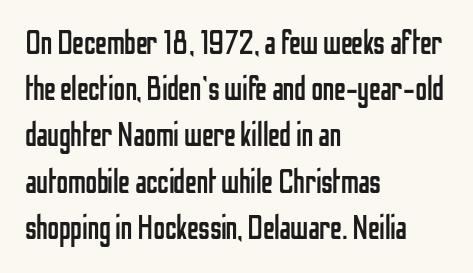
The image shows 33 px regular-weight, condensed sans-serif type, upright; set left-aligned, normal line spacing (1.4x), normal letter spacing, not underlined; low stroke contrast and a medium x-height.
